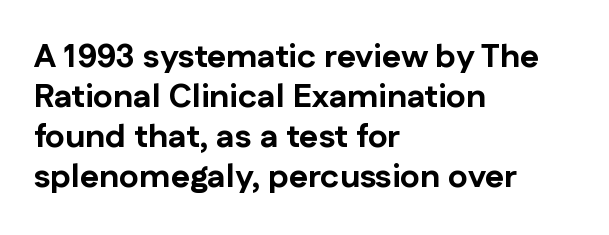
Is the type bold? Yes — the strokes are clearly thick and heavy. Each line starts at the same left margin while the right side varies. This rendering leaves character spacing at its baseline value. Rule under the text: the space is simply empty.
